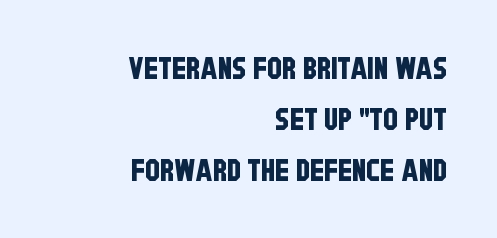
Q: Is the typeface a serif or a sans-serif typeface? A: Sans-serif.
Q: Is the text underlined? A: No.
Q: How is the paragraph aligned? A: Right-aligned.
Q: Is the spacing between letters normal or unusually wide? A: Normal.
Q: Is the spacing between lines tight, normal or loose? A: Normal.
Q: Width (condensed, normal, or wide)? A: Condensed.
Q: Stroke contrast? A: Low.
Q: x-height? A: Large.
Q: Monospaced? A: No.
